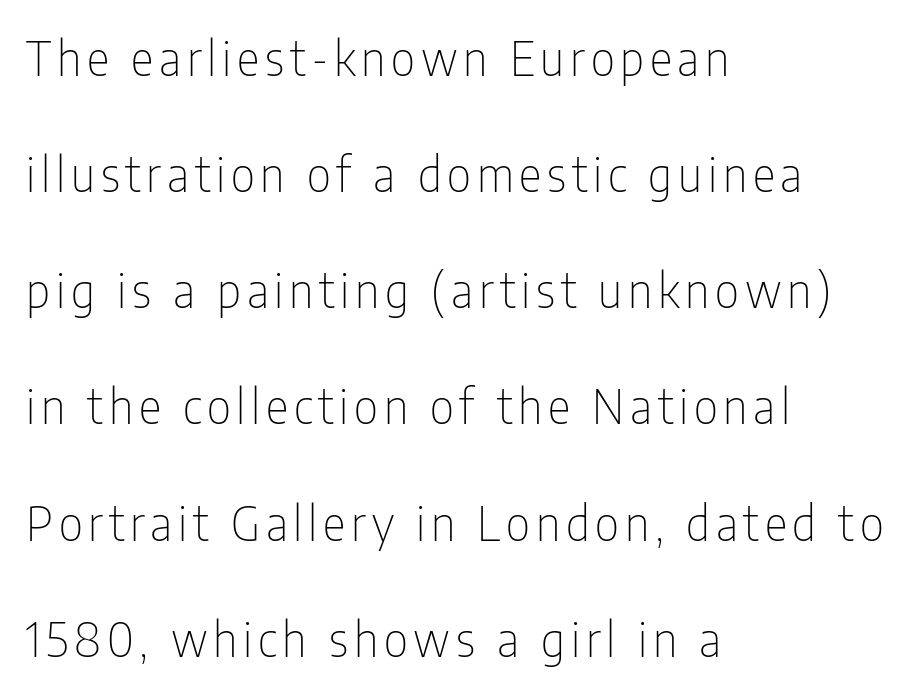
{"serif": "no", "italic": "no", "bold": "no", "weight": "thin", "width": "condensed", "stroke_contrast": "low", "x_height": "medium", "monospaced": "no", "underline": "no", "align": "left", "line_spacing": "loose", "line_spacing_ratio": 2.42, "glyph_px": 48}
